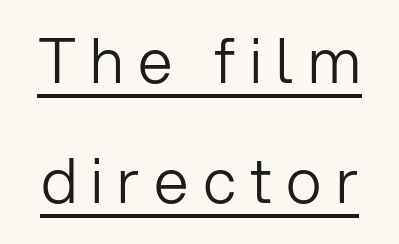
The image shows 62 px light sans-serif type, upright; set loose line spacing (1.94x), unusually wide letter spacing (+0.23 em), underlined; low stroke contrast and a medium x-height.
